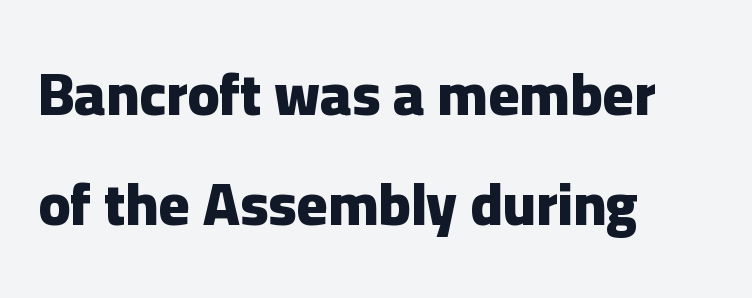
Teacher's note: observe the even left margin — that is flush-left alignment. The words here are not underlined. This sample has the flowing, uneven cadence of proportional lettering. Serifs: no, the terminals of the letterforms are clean. No italicization has been applied; the sample stays upright. The passage shown is emphatically bold.
